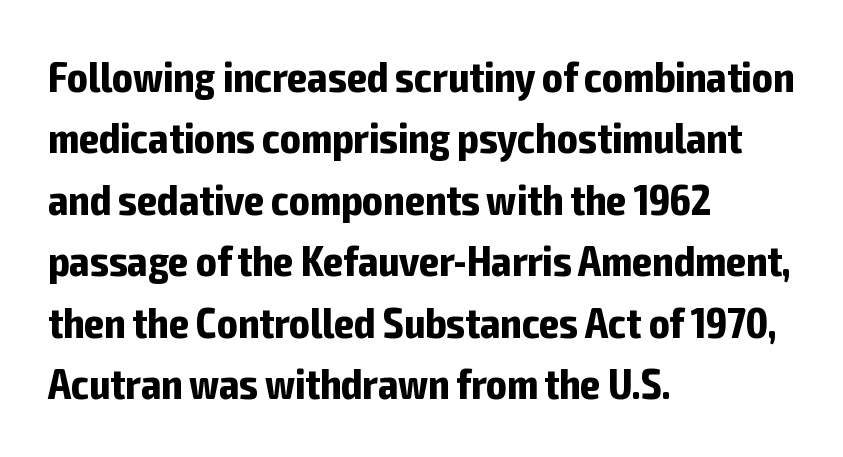
The image shows 43 px bold, condensed sans-serif type, upright; set left-aligned, normal line spacing (1.43x), normal letter spacing, not underlined; low stroke contrast and a medium x-height.
